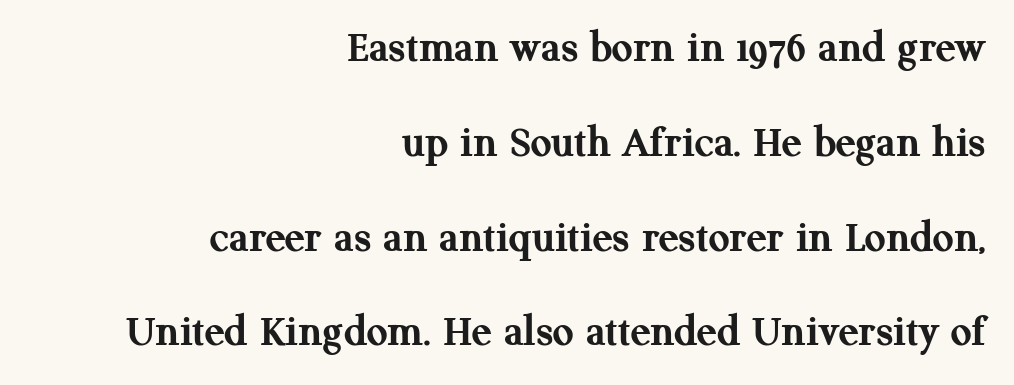
{"serif": "yes", "italic": "no", "bold": "yes", "weight": "semibold", "width": "normal", "stroke_contrast": "medium", "x_height": "medium", "monospaced": "no", "underline": "no", "align": "right", "line_spacing": "loose", "line_spacing_ratio": 2.06, "letter_spacing": "normal", "letter_spacing_em": 0.0, "glyph_px": 46}
